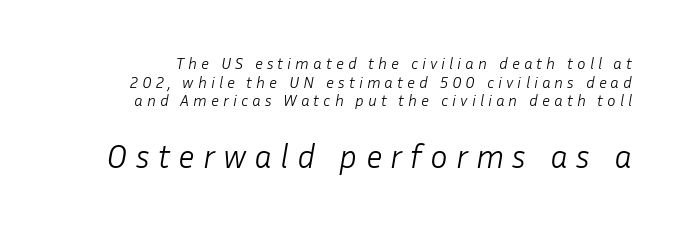
The image shows 33 px light type, italic (leaning right); set line spacing 1.16x, unusually wide letter spacing (+0.25 em), not underlined; the second (bottom) block is 2.06x larger; low stroke contrast and a medium x-height.
